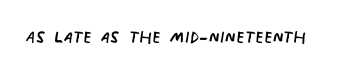
The image shows 23 px text type; set normal letter spacing, not underlined.
